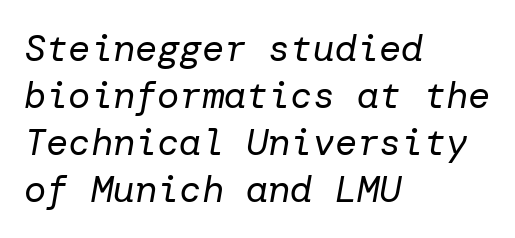
{"italic": "yes", "lean": "right", "slant_degrees": 10, "bold": "no", "weight": "regular", "width": "normal", "stroke_contrast": "low", "x_height": "medium", "underline": "no", "align": "left", "line_spacing": "normal", "line_spacing_ratio": 1.27, "letter_spacing": "normal", "letter_spacing_em": 0.0, "glyph_px": 37}
